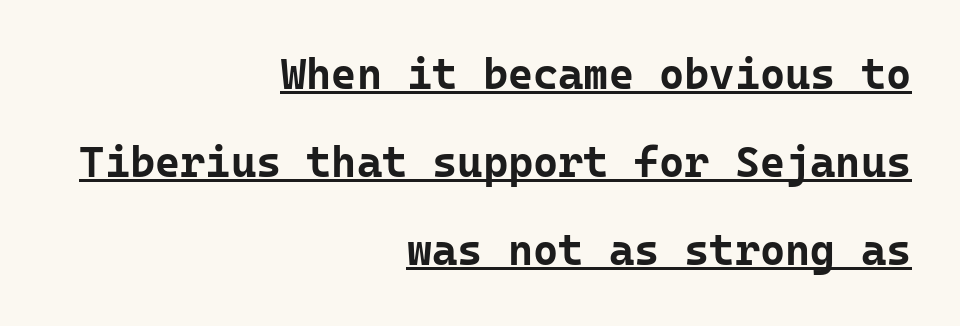
Q: Is the text bold? A: Yes.
Q: Is the text italic (slanted)? A: No, it is upright.
Q: Is the typeface a serif or a sans-serif typeface? A: Sans-serif.
Q: Is the text underlined? A: Yes.
Q: How is the paragraph aligned? A: Right-aligned.
Q: Is the spacing between letters normal or unusually wide? A: Normal.
Q: Is the spacing between lines tight, normal or loose? A: Loose.
Q: Width (condensed, normal, or wide)? A: Normal.
Q: Stroke contrast? A: Low.
Q: x-height? A: Medium.
Q: Monospaced? A: Yes.
